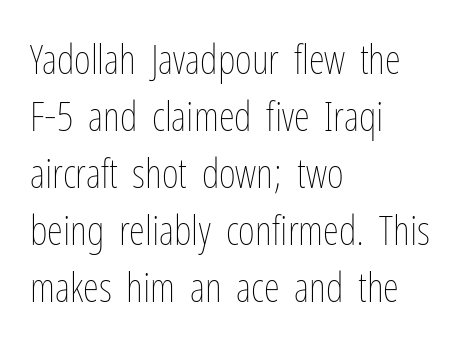
A typesetter would call this proportional, since set widths differ per character. Ascenders rise straight up at ninety degrees. Any mark beneath the type? The region is blank. Interline gaps are of average width in this sample. Stroke mass is kept to a normal reading level or below.
